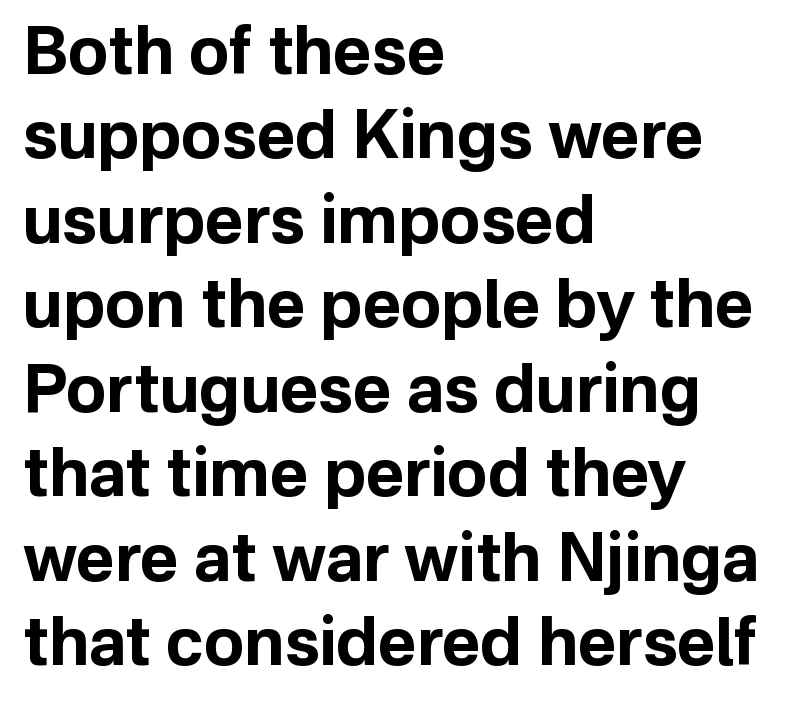
{"serif": "no", "italic": "no", "bold": "yes", "weight": "bold", "width": "normal", "stroke_contrast": "low", "x_height": "medium", "monospaced": "no", "underline": "no", "align": "left", "line_spacing": "normal", "line_spacing_ratio": 1.28, "letter_spacing": "normal", "letter_spacing_em": 0.0, "glyph_px": 66}
